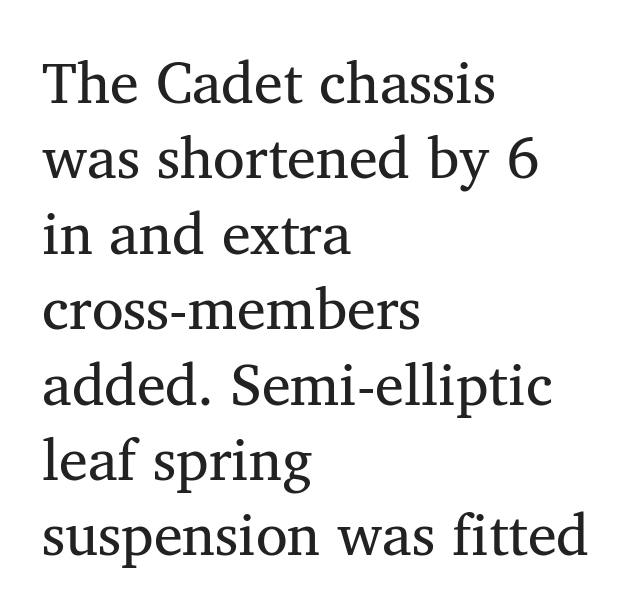
Q: Is the text bold? A: No.
Q: Is the text italic (slanted)? A: No, it is upright.
Q: Is the typeface a serif or a sans-serif typeface? A: Serif.
Q: Is the text underlined? A: No.
Q: How is the paragraph aligned? A: Left-aligned.
Q: Is the spacing between letters normal or unusually wide? A: Normal.
Q: Is the spacing between lines tight, normal or loose? A: Normal.
Q: Width (condensed, normal, or wide)? A: Normal.
Q: Stroke contrast? A: Medium.
Q: x-height? A: Medium.
Q: Monospaced? A: No.
